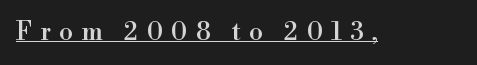
Q: Is the text italic (slanted)? A: No, it is upright.
Q: Is the text underlined? A: Yes.
Q: Is the spacing between letters normal or unusually wide? A: Unusually wide.
